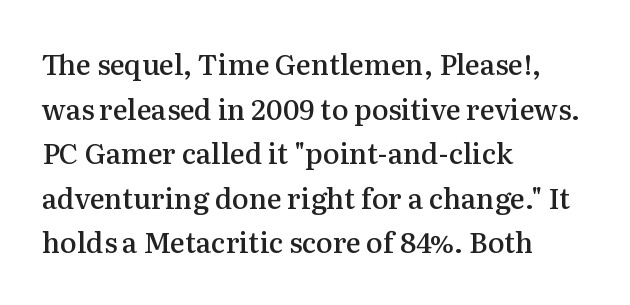
Q: Is the text bold? A: Semi-bold.
Q: Is the text italic (slanted)? A: No, it is upright.
Q: Is the typeface a serif or a sans-serif typeface? A: Serif.
Q: Is the text underlined? A: No.
Q: How is the paragraph aligned? A: Left-aligned.
Q: Is the spacing between letters normal or unusually wide? A: Normal.
Q: Is the spacing between lines tight, normal or loose? A: Normal.
Q: Width (condensed, normal, or wide)? A: Normal.
Q: Stroke contrast? A: Medium.
Q: x-height? A: Medium.
Q: Monospaced? A: No.
